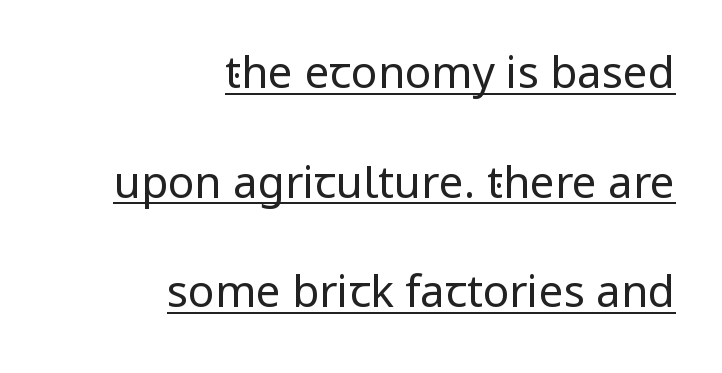
The image shows 44 px regular-weight sans-serif type, upright; set right-aligned, loose line spacing (2.49x), normal letter spacing, underlined; low stroke contrast and a medium x-height.
